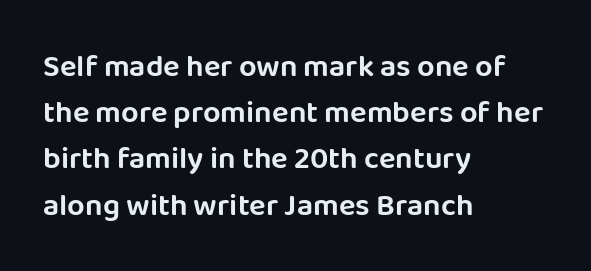
This rendering leaves character spacing at its baseline value. Note: no serifs on the glyphs. These lines were composed using upright roman letters. Here the designer chose a conventional face with non-uniform glyph widths. The glyphs are unaccompanied by any horizontal stroke below them. This sample keeps an unexceptional amount of space between lines.
